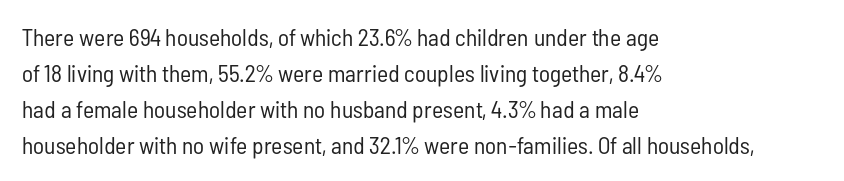
The image shows 24 px text type, upright; set left-aligned, normal line spacing (1.5x), normal letter spacing, not underlined.
